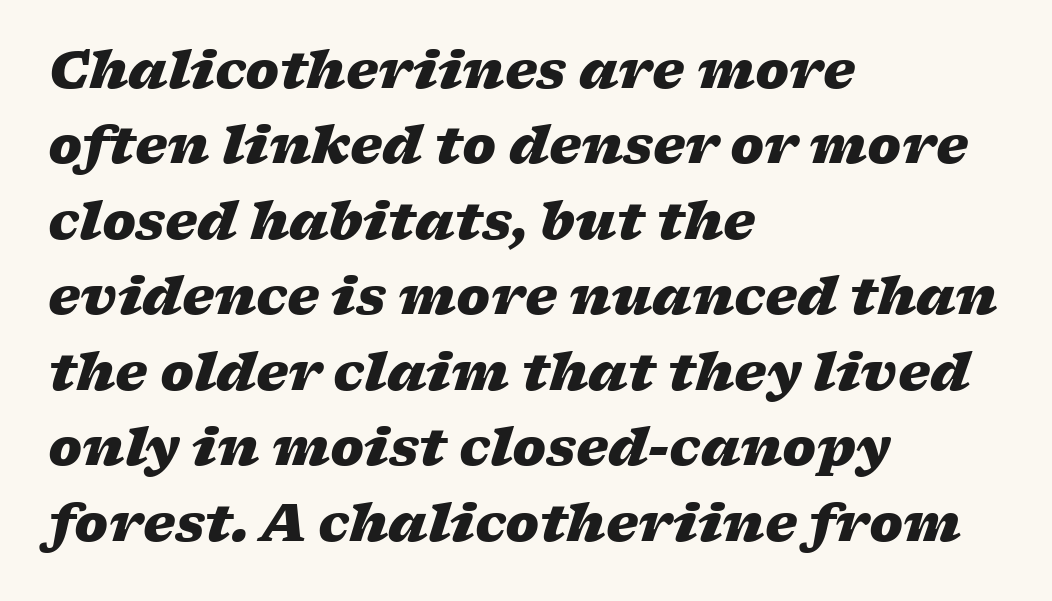
The image shows 51 px heavy, wide type, italic (leaning right); set left-aligned, normal line spacing (1.48x), normal letter spacing, not underlined; low stroke contrast and a medium x-height.
